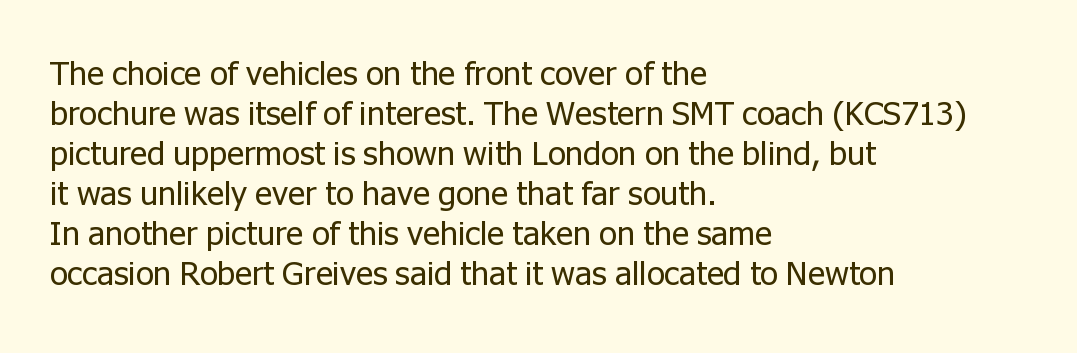
The image shows 33 px regular-weight sans-serif type, upright; set left-aligned, line spacing 1.21x, normal letter spacing, not underlined; low stroke contrast and a medium x-height.
